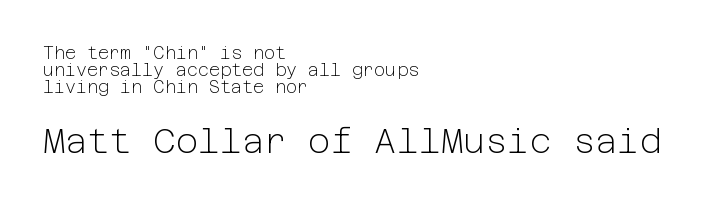
{"serif": "no", "italic": "no", "bold": "no", "weight": "light", "width": "normal", "stroke_contrast": "low", "x_height": "medium", "underline": "no", "align": "left", "line_spacing": "tight", "line_spacing_ratio": 0.99, "letter_spacing": "normal", "letter_spacing_em": 0.0, "larger_block": "second", "size_ratio": 2.0, "glyph_px": 34}
